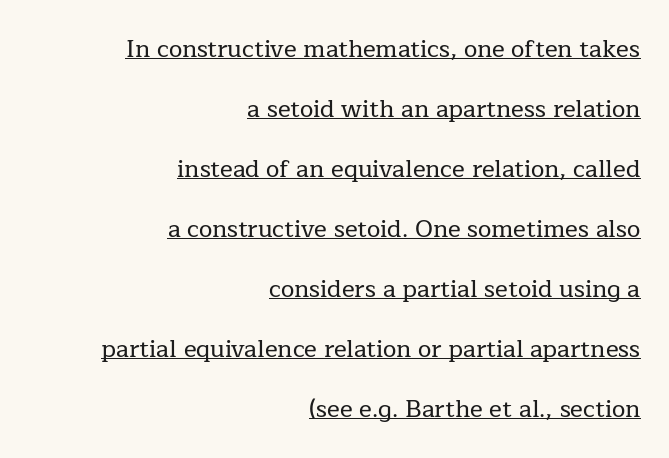
{"italic": "no", "underline": "yes", "align": "right", "line_spacing": "loose", "line_spacing_ratio": 2.5, "letter_spacing": "normal", "letter_spacing_em": 0.0, "glyph_px": 24}
